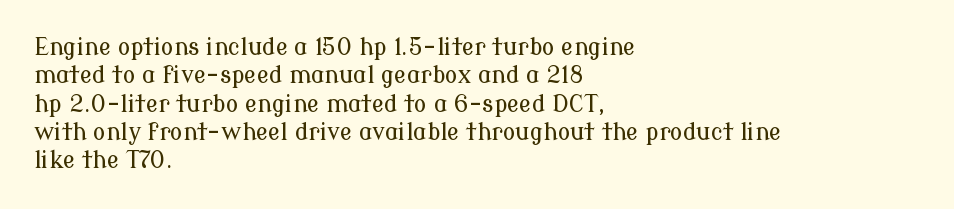
The image shows 23 px text type, upright; set left-aligned, line spacing 1.23x, normal letter spacing, not underlined.
